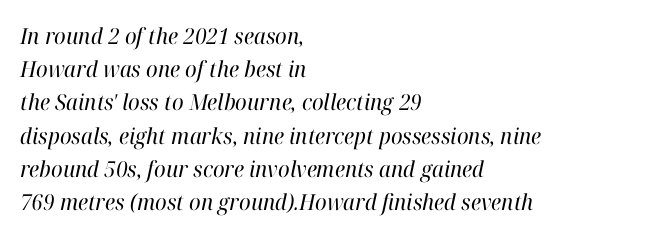
Caption: multi-line text, flush left, ragged right. The rendering uses a moderate line-height, typical for paragraphs. This reads as an unemphasized weight, regular at the heaviest. Designer's note — italics engaged. Letters rest on an invisible, unmarked baseline.
